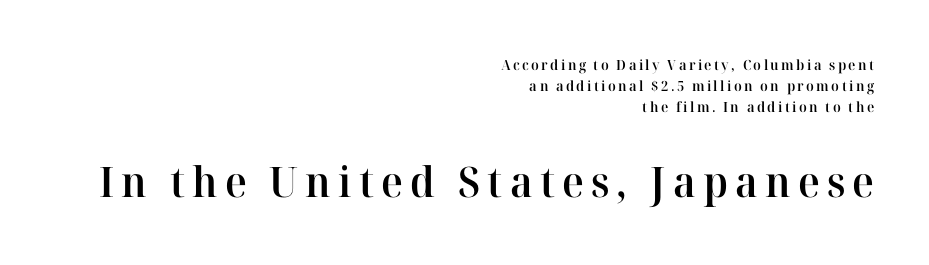
{"serif": "yes", "italic": "no", "bold": "semi", "weight": "semibold", "width": "normal", "stroke_contrast": "high", "x_height": "medium", "monospaced": "no", "underline": "no", "align": "right", "line_spacing": "normal", "line_spacing_ratio": 1.5, "larger_block": "second", "size_ratio": 3.0, "glyph_px": 42}
